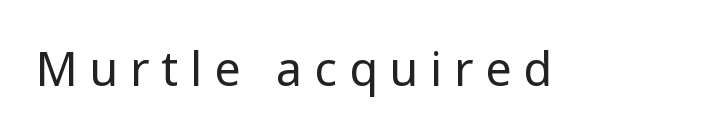
Q: Is the text bold? A: No.
Q: Is the text italic (slanted)? A: No, it is upright.
Q: Is the typeface a serif or a sans-serif typeface? A: Sans-serif.
Q: Is the text underlined? A: No.
Q: Is the spacing between letters normal or unusually wide? A: Unusually wide.
Q: Width (condensed, normal, or wide)? A: Normal.
Q: Stroke contrast? A: Low.
Q: x-height? A: Medium.
Q: Monospaced? A: No.
